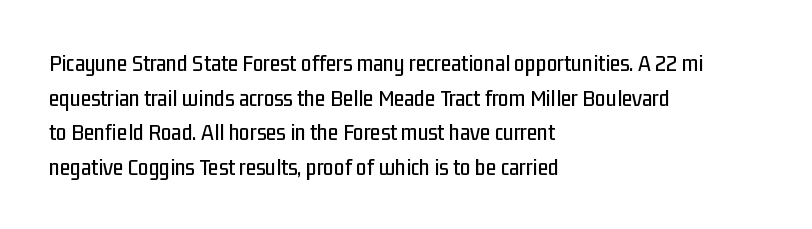
The image shows 24 px text type, upright; set left-aligned, normal line spacing (1.44x), normal letter spacing, not underlined.
